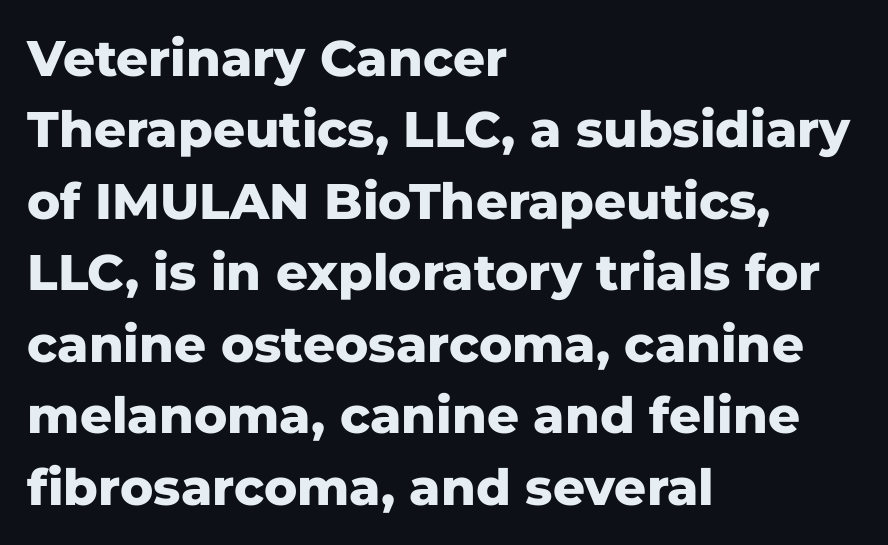
Q: Is the text bold? A: Yes.
Q: Is the text italic (slanted)? A: No, it is upright.
Q: Is the typeface a serif or a sans-serif typeface? A: Sans-serif.
Q: Is the text underlined? A: No.
Q: How is the paragraph aligned? A: Left-aligned.
Q: Is the spacing between letters normal or unusually wide? A: Normal.
Q: Is the spacing between lines tight, normal or loose? A: Normal.
Q: Width (condensed, normal, or wide)? A: Normal.
Q: Stroke contrast? A: Low.
Q: x-height? A: Medium.
Q: Monospaced? A: No.
